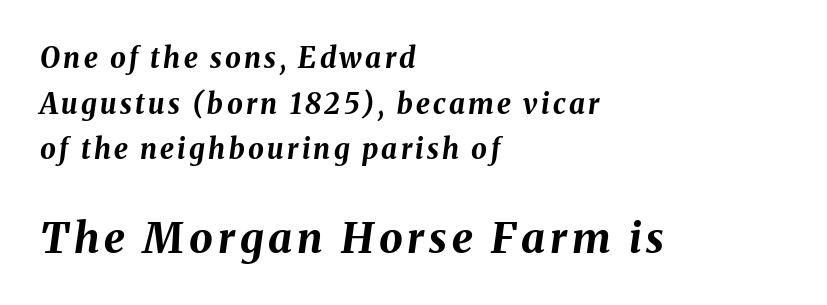
Q: Is the text bold? A: Yes.
Q: Is the text italic (slanted)? A: Yes, it leans right by about 8 degrees.
Q: Is the text underlined? A: No.
Q: How is the paragraph aligned? A: Left-aligned.
Q: Is the spacing between lines tight, normal or loose? A: Normal.
Q: Which block of text is set in a larger size, the first (top) or the second (bottom)? A: The second (bottom) one.
Q: Width (condensed, normal, or wide)? A: Normal.
Q: Stroke contrast? A: Medium.
Q: x-height? A: Medium.
Q: Monospaced? A: No.
